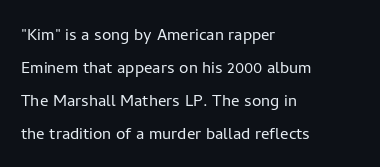
Q: Is the text bold? A: No.
Q: Is the text italic (slanted)? A: No, it is upright.
Q: Is the text underlined? A: No.
Q: How is the paragraph aligned? A: Left-aligned.
Q: Is the spacing between letters normal or unusually wide? A: Normal.
Q: Is the spacing between lines tight, normal or loose? A: Normal.
